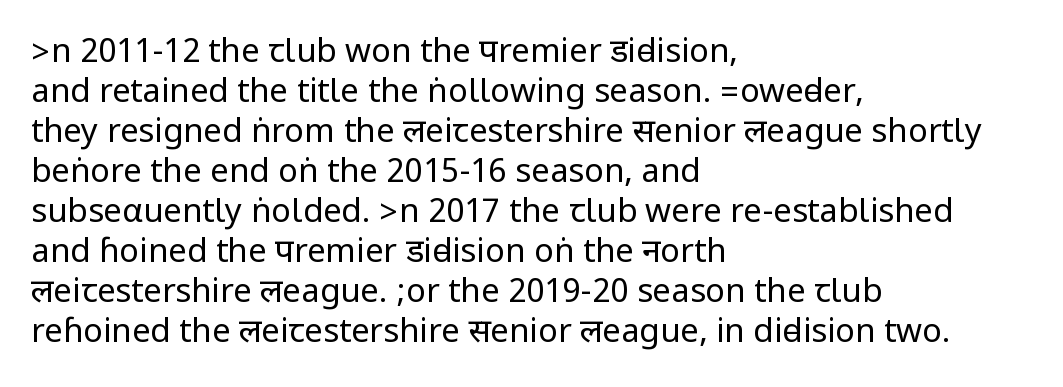
{"serif": "no", "italic": "no", "bold": "no", "weight": "regular", "width": "condensed", "stroke_contrast": "low", "underline": "no", "align": "left", "line_spacing_ratio": 1.21, "letter_spacing": "normal", "letter_spacing_em": 0.0, "glyph_px": 33}
